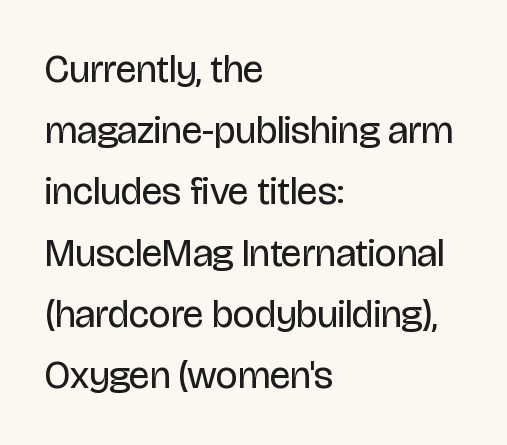
Q: Is the text bold? A: No.
Q: Is the text italic (slanted)? A: No, it is upright.
Q: Is the typeface a serif or a sans-serif typeface? A: Sans-serif.
Q: Is the text underlined? A: No.
Q: How is the paragraph aligned? A: Left-aligned.
Q: Is the spacing between letters normal or unusually wide? A: Normal.
Q: Is the spacing between lines tight, normal or loose? A: Normal.
Q: Width (condensed, normal, or wide)? A: Condensed.
Q: Stroke contrast? A: Low.
Q: x-height? A: Large.
Q: Monospaced? A: No.
